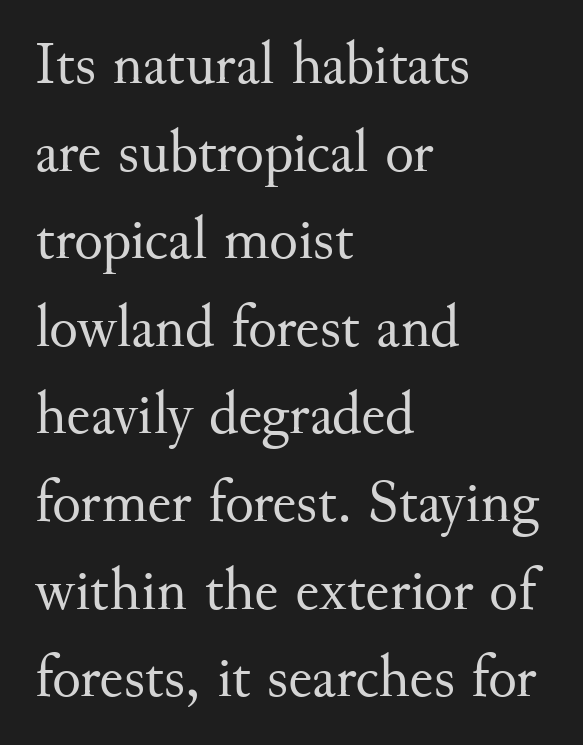
{"serif": "yes", "italic": "no", "bold": "no", "weight": "regular", "width": "normal", "stroke_contrast": "medium", "x_height": "small", "monospaced": "no", "underline": "no", "align": "left", "line_spacing": "normal", "line_spacing_ratio": 1.46, "letter_spacing": "normal", "letter_spacing_em": 0.0, "glyph_px": 60}
